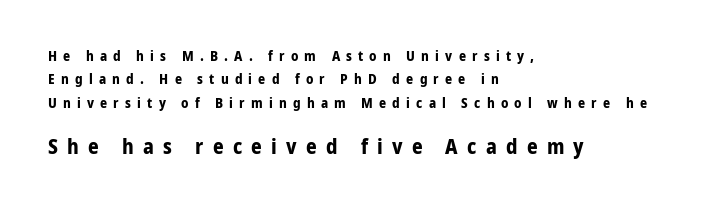
Q: Is the text bold? A: Yes.
Q: Is the text italic (slanted)? A: No, it is upright.
Q: Is the text underlined? A: No.
Q: How is the paragraph aligned? A: Left-aligned.
Q: Is the spacing between letters normal or unusually wide? A: Unusually wide.
Q: Is the spacing between lines tight, normal or loose? A: Normal.
Q: Which block of text is set in a larger size, the first (top) or the second (bottom)? A: The second (bottom) one.
